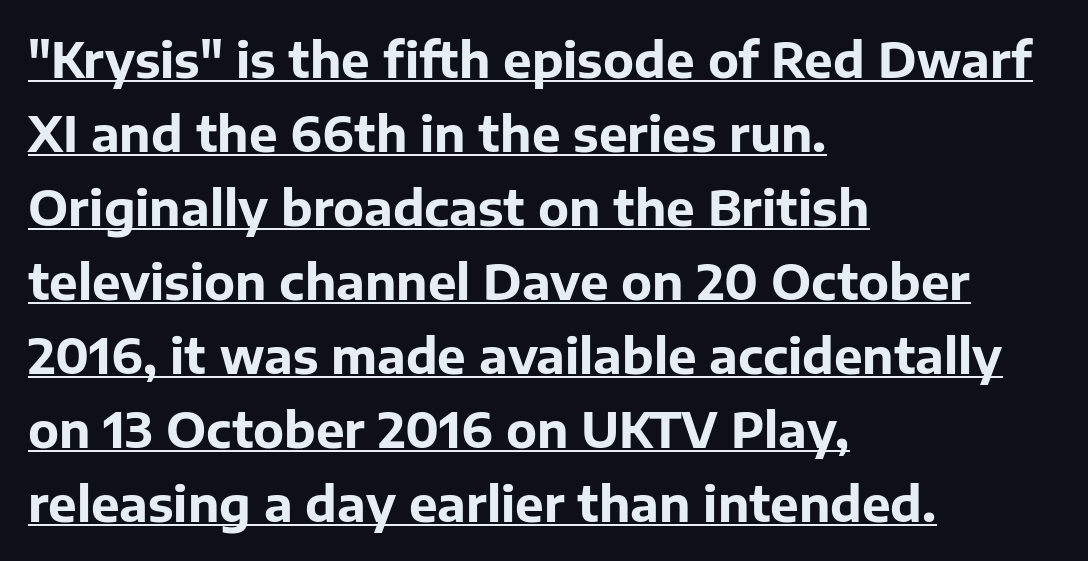
Q: Is the text bold? A: Yes.
Q: Is the text italic (slanted)? A: No, it is upright.
Q: Is the typeface a serif or a sans-serif typeface? A: Sans-serif.
Q: Is the text underlined? A: Yes.
Q: How is the paragraph aligned? A: Left-aligned.
Q: Is the spacing between letters normal or unusually wide? A: Normal.
Q: Is the spacing between lines tight, normal or loose? A: Normal.
Q: Width (condensed, normal, or wide)? A: Normal.
Q: Stroke contrast? A: Low.
Q: x-height? A: Medium.
Q: Monospaced? A: No.
